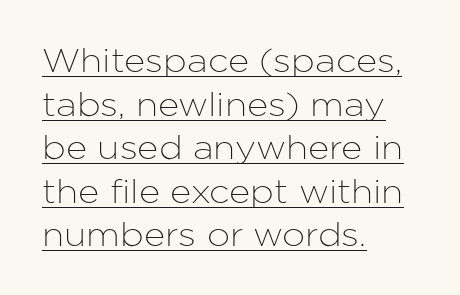
You could call the tracking neutral — neither tight nor loose. The letters carry no serifs — their stems end cleanly without finishing strokes. The line-height multiplier appears to be the usual default. The letters advance in unequal steps, a hallmark of proportional type.
